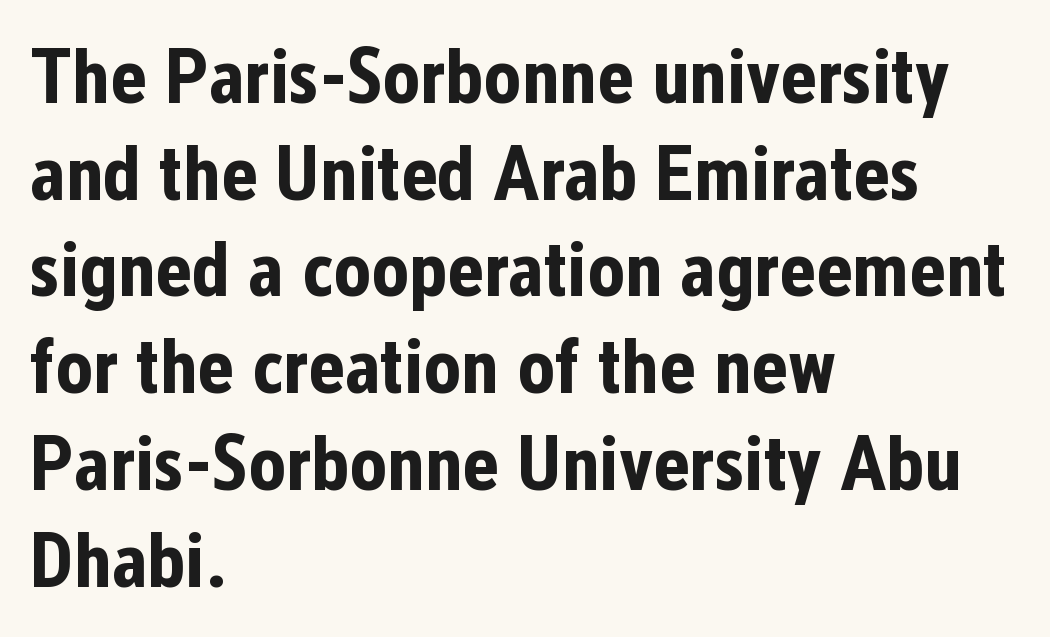
The image shows 78 px bold, condensed sans-serif type, upright; set left-aligned, line spacing 1.24x, normal letter spacing, not underlined; low stroke contrast and a medium x-height.
